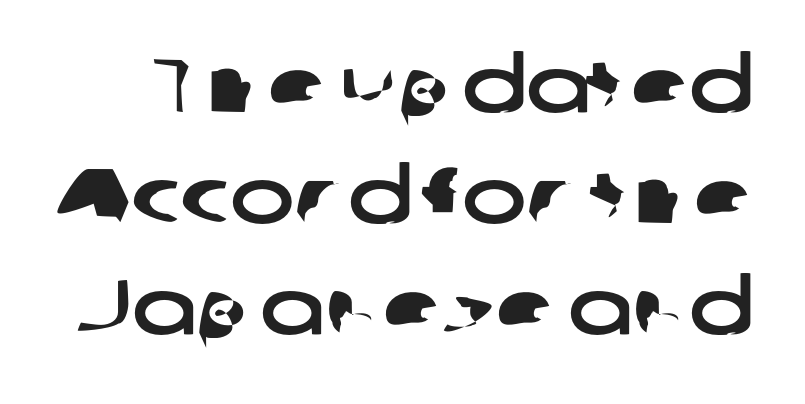
Compared with typical body copy, the letter spacing here is the same. A typesetter would call this proportional, since set widths differ per character. The designer left line spacing at the default. Font category for this specimen: sans-serif. The passage shown is not underscored anywhere.
